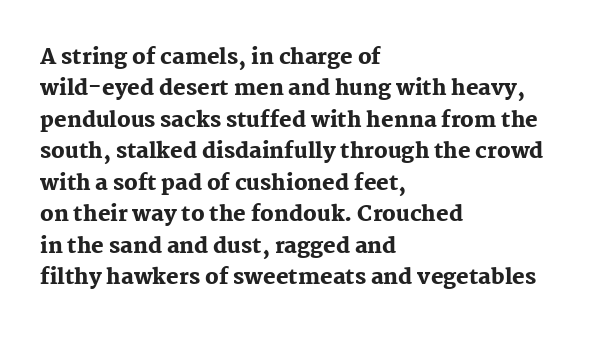
{"italic": "no", "bold": "yes", "underline": "no", "align": "left", "line_spacing": "normal", "line_spacing_ratio": 1.5, "letter_spacing": "normal", "letter_spacing_em": 0.0, "glyph_px": 21}
